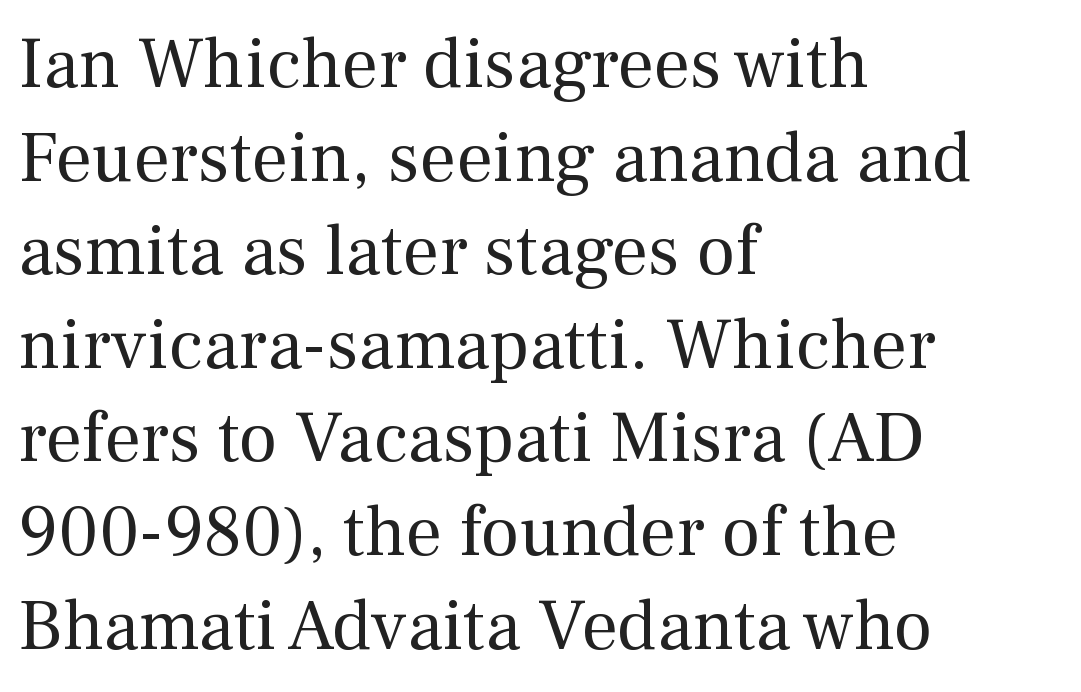
Vertically, the passage feels balanced, rows spaced as you'd expect. The face used here is rendered with its standard letterfit. The typesetter chose a ragged-right arrangement here. Honestly, there is no underline to notice here at all.
